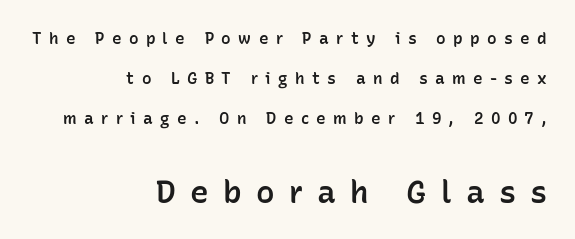
{"serif": "no", "italic": "no", "bold": "semi", "weight": "semibold", "width": "normal", "stroke_contrast": "low", "x_height": "medium", "monospaced": "no", "underline": "no", "align": "right", "line_spacing": "loose", "line_spacing_ratio": 2.5, "letter_spacing": "wide", "letter_spacing_em": 0.46, "larger_block": "second", "size_ratio": 1.94, "glyph_px": 31}
